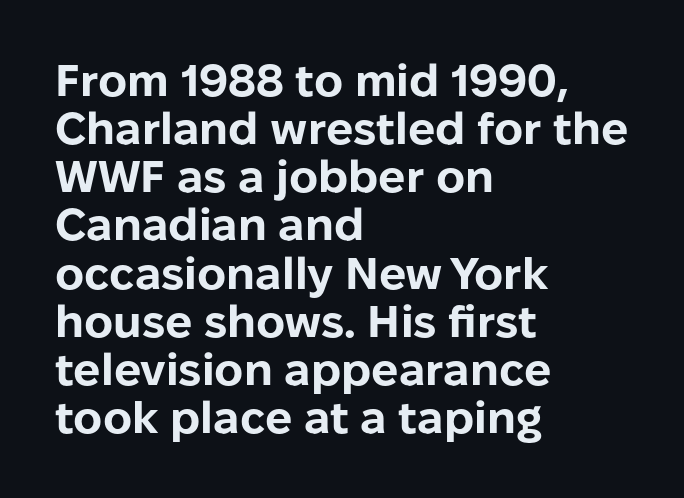
{"serif": "no", "italic": "no", "bold": "yes", "weight": "bold", "width": "normal", "stroke_contrast": "low", "x_height": "medium", "monospaced": "no", "underline": "no", "align": "left", "line_spacing": "tight", "line_spacing_ratio": 1.07, "letter_spacing": "normal", "letter_spacing_em": 0.0, "glyph_px": 45}
